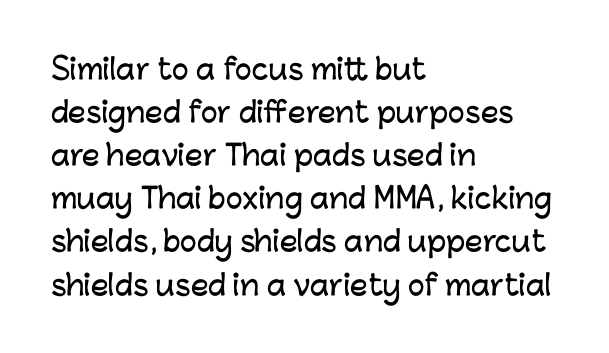
Vertically, the passage feels balanced, rows spaced as you'd expect. What kind of face is this? One without serifs — a sans. Here the designer chose a conventional face with non-uniform glyph widths. Look at the tracking — it's just the regular setting, nothing added. Designer's note — italics off, roman on.
